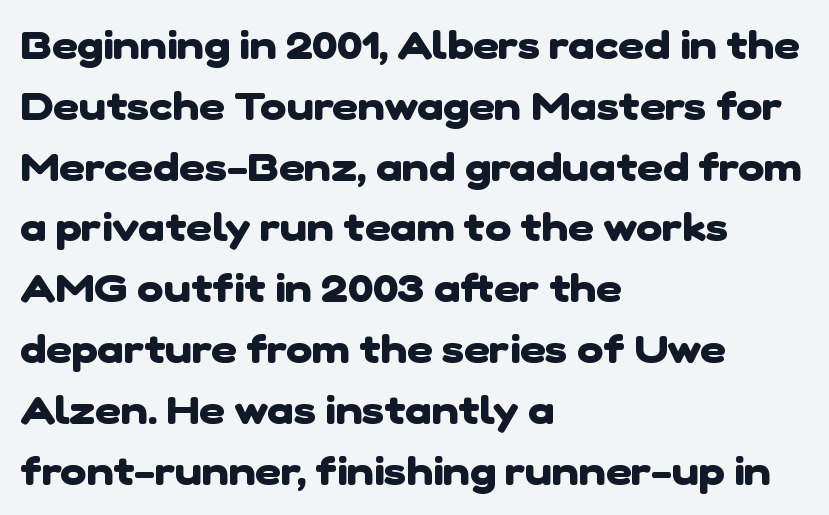
The image shows 40 px heavy sans-serif type; set left-aligned, normal line spacing (1.52x), normal letter spacing, not underlined; low stroke contrast and a medium x-height.
